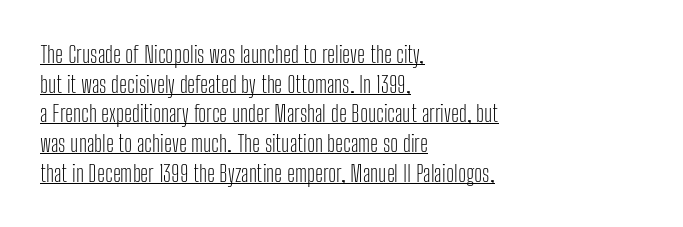
Horizontally, the lines are justified to the leading edge only. Letter spacing: default. Style check: upright. Honestly, the row spacing looks completely unremarkable. A quiet, ordinary-to-light weight characterises the typeface.
